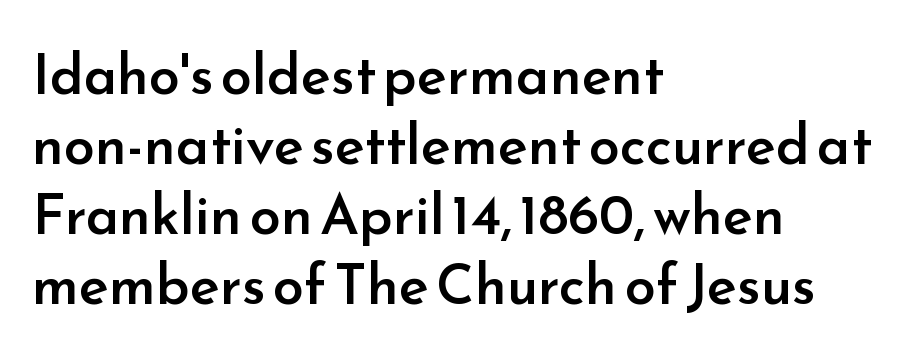
Q: Is the text bold? A: Semi-bold.
Q: Is the text italic (slanted)? A: No, it is upright.
Q: Is the typeface a serif or a sans-serif typeface? A: Sans-serif.
Q: Is the text underlined? A: No.
Q: How is the paragraph aligned? A: Left-aligned.
Q: Is the spacing between letters normal or unusually wide? A: Normal.
Q: Is the spacing between lines tight, normal or loose? A: Normal.
Q: Width (condensed, normal, or wide)? A: Normal.
Q: Stroke contrast? A: Low.
Q: x-height? A: Small.
Q: Monospaced? A: No.
